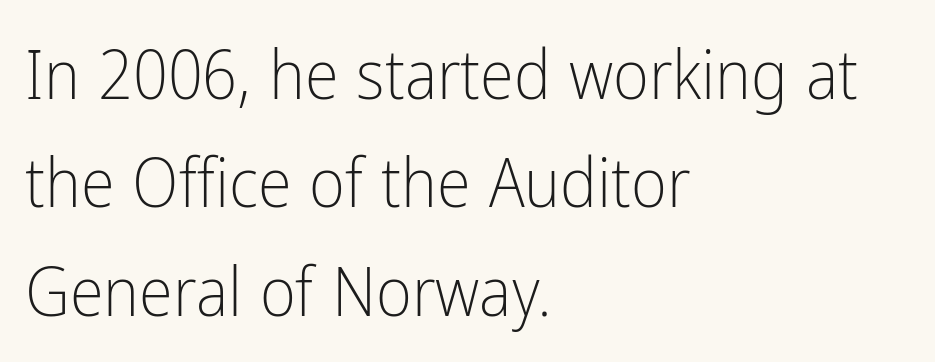
Q: Is the text bold? A: No.
Q: Is the text italic (slanted)? A: No, it is upright.
Q: Is the typeface a serif or a sans-serif typeface? A: Sans-serif.
Q: Is the text underlined? A: No.
Q: How is the paragraph aligned? A: Left-aligned.
Q: Is the spacing between letters normal or unusually wide? A: Normal.
Q: Is the spacing between lines tight, normal or loose? A: Normal.
Q: Width (condensed, normal, or wide)? A: Condensed.
Q: Stroke contrast? A: Low.
Q: x-height? A: Medium.
Q: Monospaced? A: No.
